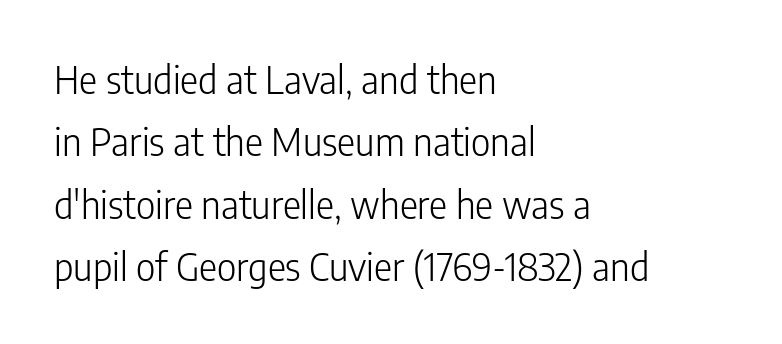
{"serif": "no", "italic": "no", "bold": "no", "weight": "light", "width": "condensed", "stroke_contrast": "low", "x_height": "medium", "monospaced": "no", "underline": "no", "align": "left", "line_spacing": "normal", "line_spacing_ratio": 1.64, "letter_spacing": "normal", "letter_spacing_em": 0.0, "glyph_px": 38}
